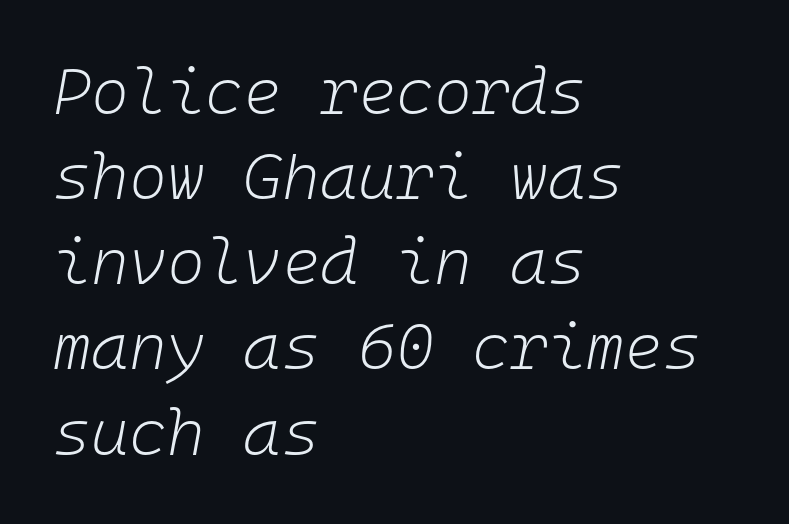
{"italic": "yes", "lean": "right", "slant_degrees": 10, "bold": "no", "weight": "light", "width": "normal", "stroke_contrast": "low", "x_height": "medium", "monospaced": "yes", "underline": "no", "align": "left", "line_spacing": "normal", "line_spacing_ratio": 1.31, "letter_spacing": "normal", "letter_spacing_em": 0.0, "glyph_px": 65}
